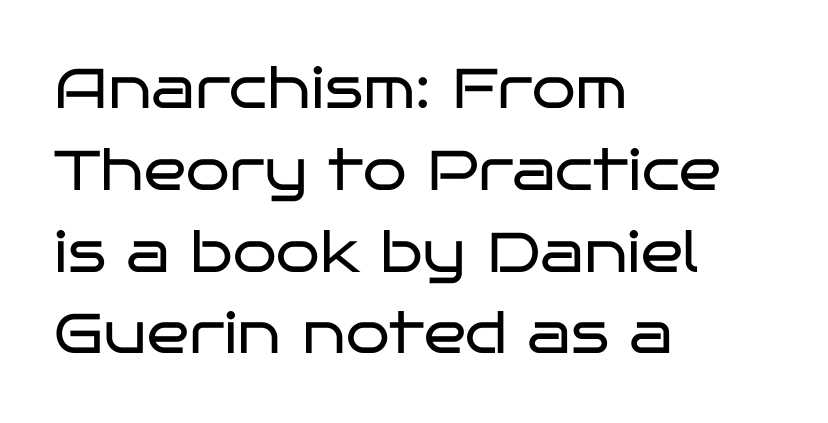
Does the leading feel generous? No, just average. No heavy texture on the line: the type isn't bold. Ascenders rise straight up at ninety degrees. These lines are set flush left with a ragged right edge.
